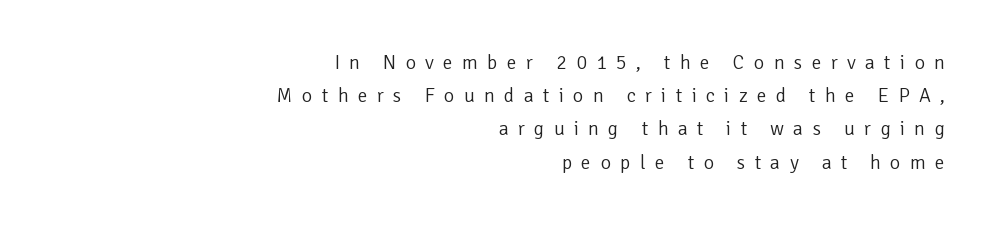
Q: Is the text bold? A: No.
Q: Is the text italic (slanted)? A: No, it is upright.
Q: Is the text underlined? A: No.
Q: How is the paragraph aligned? A: Right-aligned.
Q: Is the spacing between letters normal or unusually wide? A: Unusually wide.
Q: Is the spacing between lines tight, normal or loose? A: Normal.
